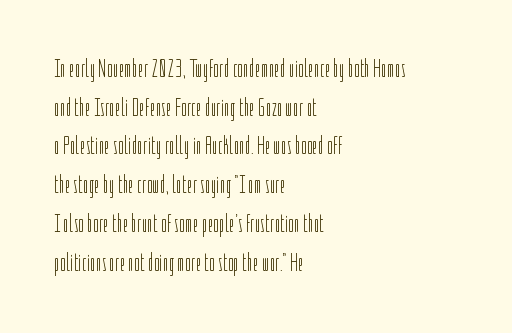
{"italic": "no", "bold": "no", "underline": "no", "align": "left", "line_spacing": "normal", "line_spacing_ratio": 1.55, "letter_spacing": "normal", "letter_spacing_em": 0.0, "glyph_px": 25}
